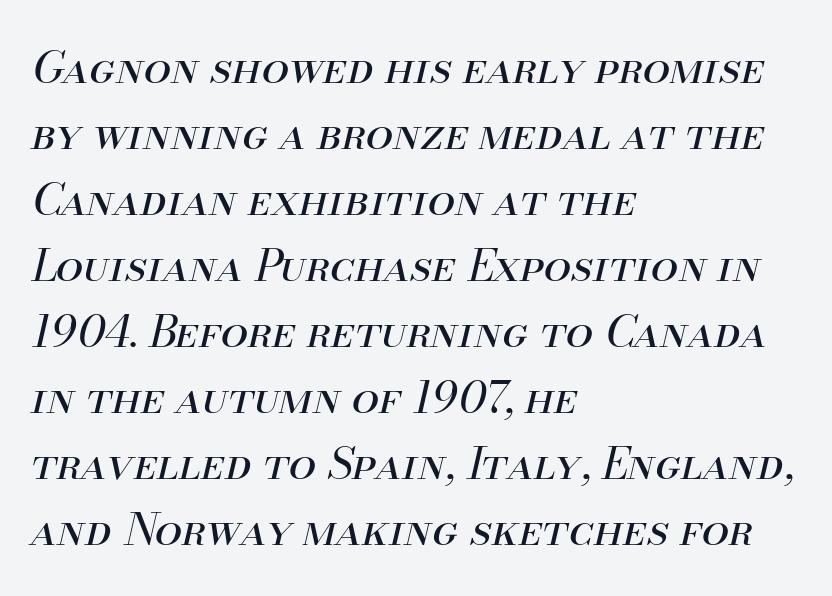
Q: Is the text bold? A: No.
Q: Is the text italic (slanted)? A: Yes, it leans right by about 13 degrees.
Q: Is the text underlined? A: No.
Q: How is the paragraph aligned? A: Left-aligned.
Q: Is the spacing between letters normal or unusually wide? A: Normal.
Q: Is the spacing between lines tight, normal or loose? A: Normal.
Q: Width (condensed, normal, or wide)? A: Normal.
Q: Stroke contrast? A: Medium.
Q: x-height? A: Small.
Q: Monospaced? A: No.
